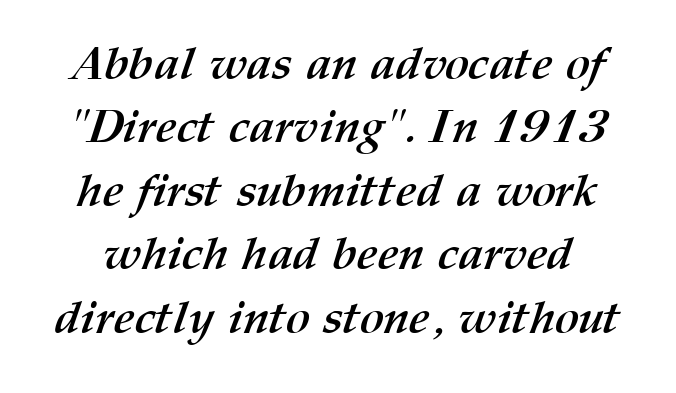
{"bold": "yes", "weight": "semibold", "width": "normal", "stroke_contrast": "medium", "x_height": "medium", "monospaced": "no", "underline": "no", "line_spacing": "normal", "line_spacing_ratio": 1.38, "letter_spacing": "normal", "letter_spacing_em": 0.0, "glyph_px": 46}
